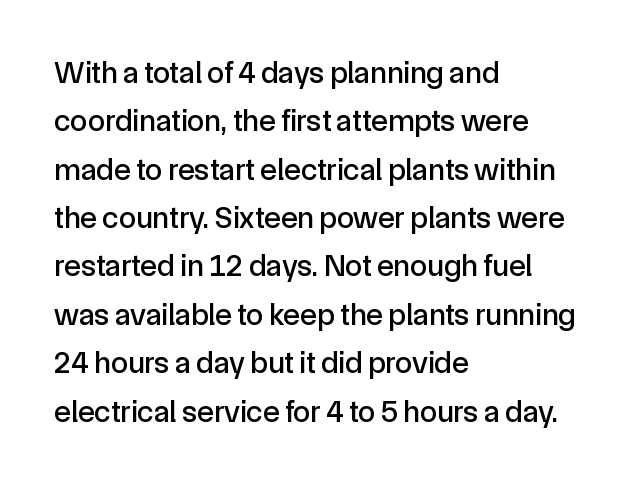
Q: Is the text italic (slanted)? A: No, it is upright.
Q: Is the typeface a serif or a sans-serif typeface? A: Sans-serif.
Q: Is the text underlined? A: No.
Q: How is the paragraph aligned? A: Left-aligned.
Q: Is the spacing between letters normal or unusually wide? A: Normal.
Q: Is the spacing between lines tight, normal or loose? A: Normal.
Q: Width (condensed, normal, or wide)? A: Normal.
Q: x-height? A: Medium.
Q: Monospaced? A: No.
